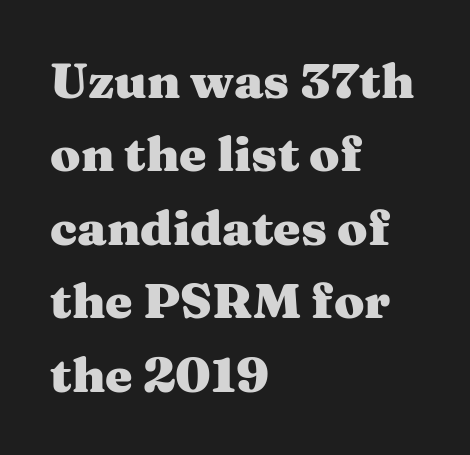
The image shows 49 px heavy, wide serif type, upright; set left-aligned, normal line spacing (1.5x), normal letter spacing, not underlined; medium stroke contrast and a medium x-height.
